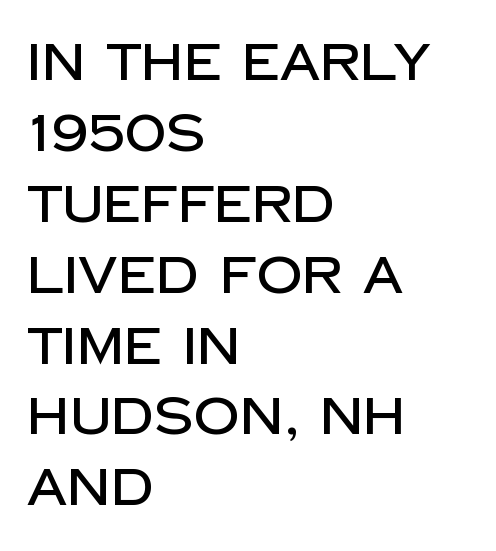
Casual observation: everything's shoved over to the left. Italic? Not at all — the glyphs are vertical. The string is rendered with underlining switched off. Does extra space separate the letters? No, they use regular spacing.
